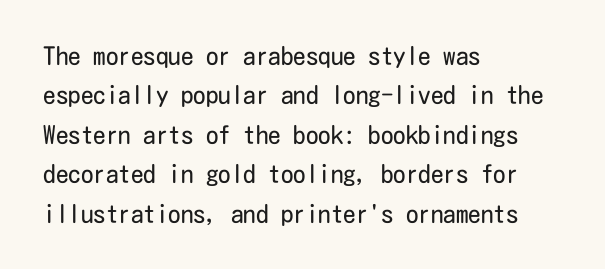
Q: Is the text bold? A: No.
Q: Is the text italic (slanted)? A: No, it is upright.
Q: Is the text underlined? A: No.
Q: How is the paragraph aligned? A: Left-aligned.
Q: Is the spacing between letters normal or unusually wide? A: Normal.
Q: Is the spacing between lines tight, normal or loose? A: Normal.
